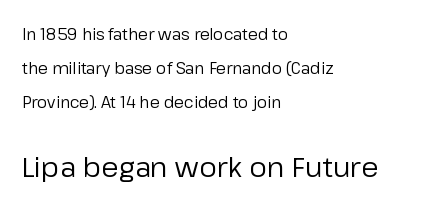
The image shows 28 px regular-weight sans-serif type, upright; set left-aligned, loose line spacing (2.14x), normal letter spacing, not underlined; the second (bottom) block is 1.75x larger; low stroke contrast and a medium x-height.
